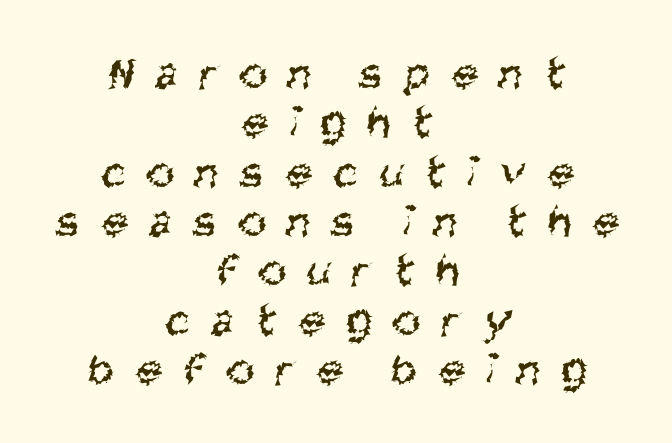
Q: Is the text bold? A: No.
Q: Is the typeface a serif or a sans-serif typeface? A: Sans-serif.
Q: Is the text underlined? A: No.
Q: How is the paragraph aligned? A: Centered.
Q: Is the spacing between letters normal or unusually wide? A: Unusually wide.
Q: Is the spacing between lines tight, normal or loose? A: Tight.
Q: Width (condensed, normal, or wide)? A: Condensed.
Q: Stroke contrast? A: Medium.
Q: x-height? A: Large.
Q: Monospaced? A: No.
